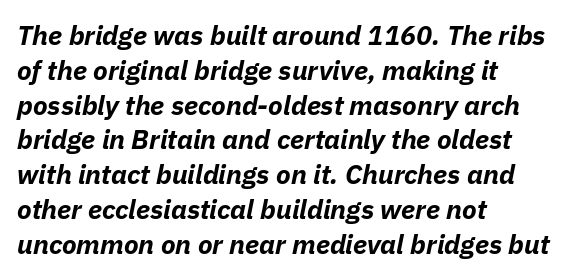
Q: Is the text bold? A: Yes.
Q: Is the text italic (slanted)? A: Yes, it leans right by about 11 degrees.
Q: Is the text underlined? A: No.
Q: How is the paragraph aligned? A: Left-aligned.
Q: Is the spacing between letters normal or unusually wide? A: Normal.
Q: Is the spacing between lines tight, normal or loose? A: Normal.
